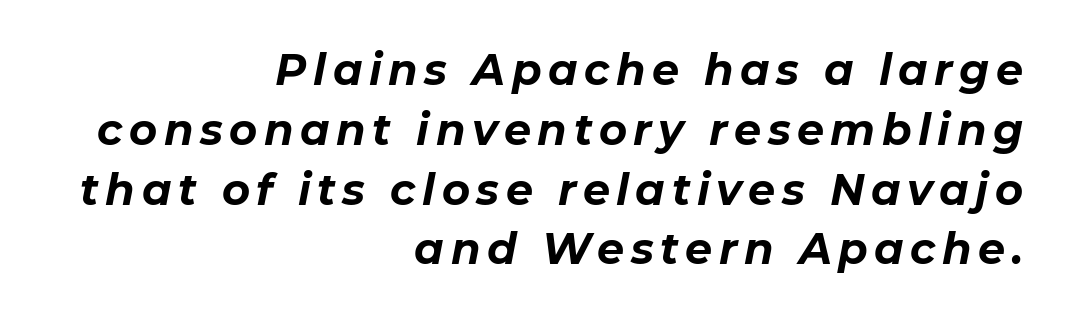
Q: Is the text bold? A: Yes.
Q: Is the text italic (slanted)? A: Yes, it leans right by about 11 degrees.
Q: Is the text underlined? A: No.
Q: How is the paragraph aligned? A: Right-aligned.
Q: Is the spacing between lines tight, normal or loose? A: Normal.
Q: Width (condensed, normal, or wide)? A: Normal.
Q: Stroke contrast? A: Low.
Q: x-height? A: Medium.
Q: Monospaced? A: No.
